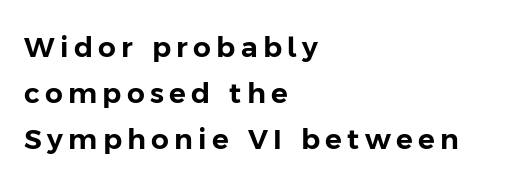
Q: Is the text italic (slanted)? A: No, it is upright.
Q: Is the typeface a serif or a sans-serif typeface? A: Sans-serif.
Q: Is the text underlined? A: No.
Q: How is the paragraph aligned? A: Left-aligned.
Q: Is the spacing between lines tight, normal or loose? A: Normal.
Q: Width (condensed, normal, or wide)? A: Normal.
Q: Stroke contrast? A: Low.
Q: x-height? A: Medium.
Q: Monospaced? A: No.
